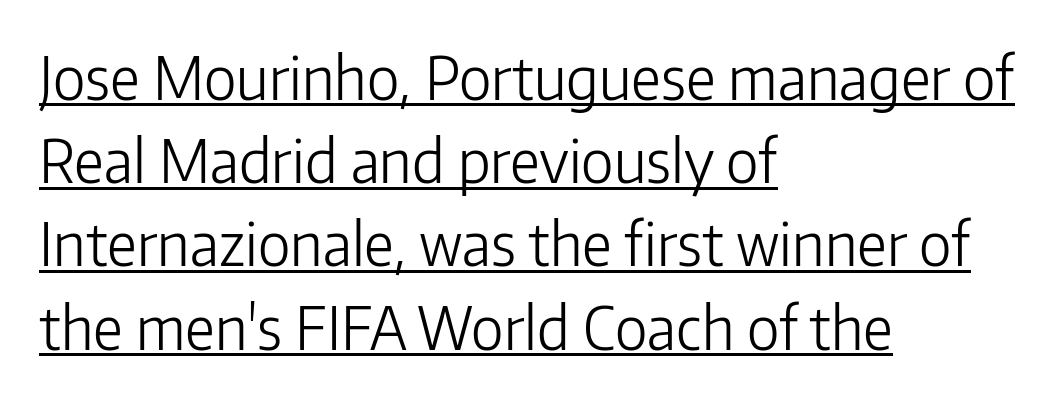
Q: Is the text bold? A: No.
Q: Is the text italic (slanted)? A: No, it is upright.
Q: Is the typeface a serif or a sans-serif typeface? A: Sans-serif.
Q: Is the text underlined? A: Yes.
Q: How is the paragraph aligned? A: Left-aligned.
Q: Is the spacing between letters normal or unusually wide? A: Normal.
Q: Is the spacing between lines tight, normal or loose? A: Normal.
Q: Width (condensed, normal, or wide)? A: Normal.
Q: Stroke contrast? A: Low.
Q: x-height? A: Medium.
Q: Monospaced? A: No.
